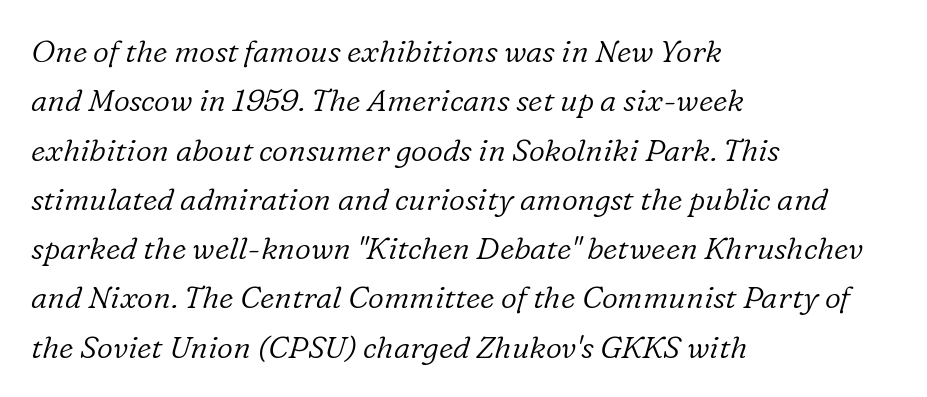
Q: Is the text bold? A: No.
Q: Is the text italic (slanted)? A: Yes, it leans right by about 16 degrees.
Q: Is the typeface a serif or a sans-serif typeface? A: Serif.
Q: Is the text underlined? A: No.
Q: How is the paragraph aligned? A: Left-aligned.
Q: Is the spacing between letters normal or unusually wide? A: Normal.
Q: Is the spacing between lines tight, normal or loose? A: Normal.
Q: Width (condensed, normal, or wide)? A: Normal.
Q: Stroke contrast? A: Low.
Q: x-height? A: Medium.
Q: Monospaced? A: No.
